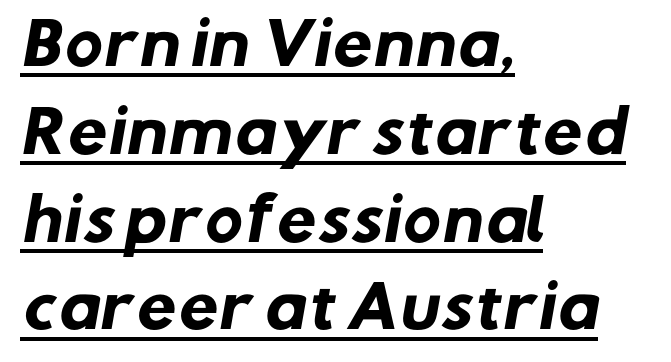
Leading: standard. Character widths vary here, with narrow letters taking less room than wide ones. Honestly, the underline is the first thing you notice here. Stroke thickness is high; the sample reads as a true bold. These lines stack with their left ends in a neat column. The horizontal fit of the characters is conventional and even.
